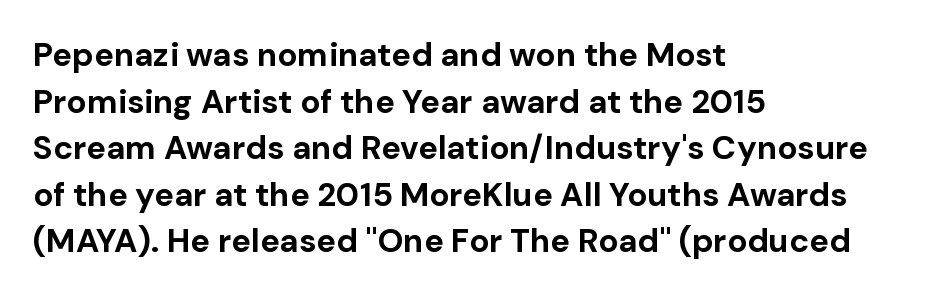
The rendering keeps characters at their native spacing. The passage is arranged the way most books set body copy — flush left. Varying glyph widths throughout — classic text-font behaviour. Typographic density is high because the face is bold.
